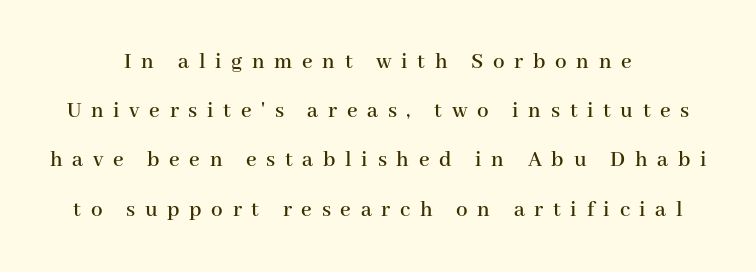
{"italic": "no", "underline": "no", "align": "center", "line_spacing": "loose", "line_spacing_ratio": 2.14, "letter_spacing": "wide", "letter_spacing_em": 0.42, "glyph_px": 23}
